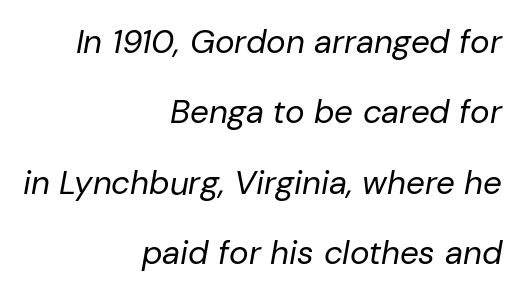
{"italic": "yes", "lean": "right", "slant_degrees": 10, "bold": "no", "weight": "regular", "width": "normal", "stroke_contrast": "low", "x_height": "medium", "monospaced": "no", "underline": "no", "align": "right", "line_spacing": "loose", "line_spacing_ratio": 2.13, "letter_spacing": "normal", "letter_spacing_em": 0.0, "glyph_px": 33}
